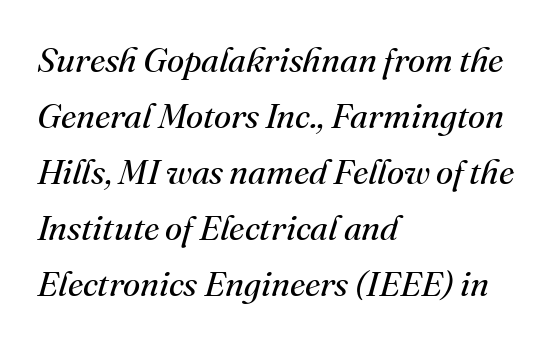
How would I describe the line gaps? Plain and ordinary. These glyphs show unthickened strokes, regular width or finer. Are there feet on the stems? There are — it's a serif. Words appear dense and cohesive because spacing is normal. Rendered with sloped, italic letterforms. The passage shown is typed in a proportional face where columns would drift.
